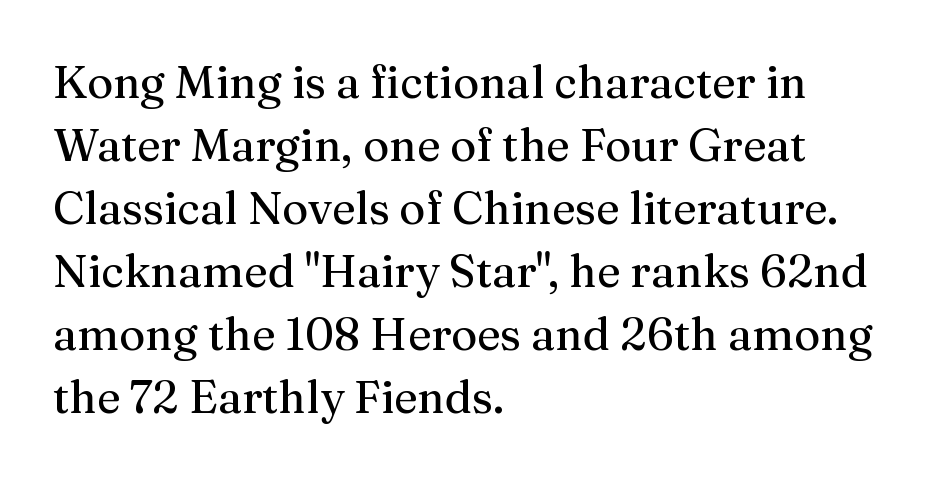
Layout note: lines flush left. Upright lettering throughout. These lines keep a tight, regular rhythm from letter to letter. The face used here is proportionally spaced, like ordinary book or web type. Evenly set lines give the paragraph a standard silhouette. The gap between lines stays unmarked.
